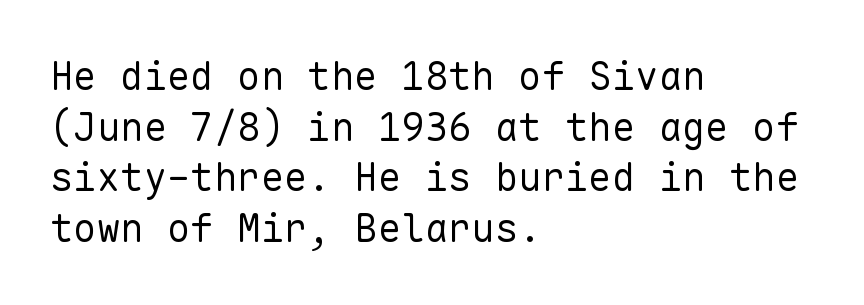
{"serif": "no", "italic": "no", "bold": "no", "weight": "regular", "width": "normal", "stroke_contrast": "low", "x_height": "medium", "monospaced": "yes", "underline": "no", "align": "left", "line_spacing": "normal", "line_spacing_ratio": 1.3, "letter_spacing": "normal", "letter_spacing_em": 0.0, "glyph_px": 39}
